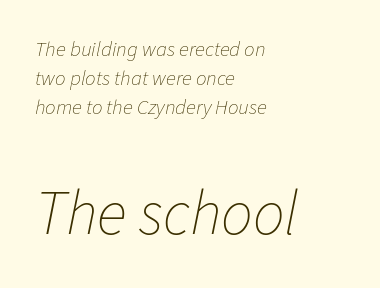
The image shows 63 px thin type, italic (leaning right); set left-aligned, normal line spacing (1.38x), normal letter spacing, not underlined; the second (bottom) block is 3.0x larger; low stroke contrast and a medium x-height.
